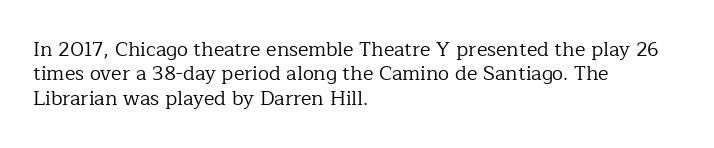
The image shows 20 px text type, upright; set left-aligned, line spacing 1.22x, normal letter spacing, not underlined.
